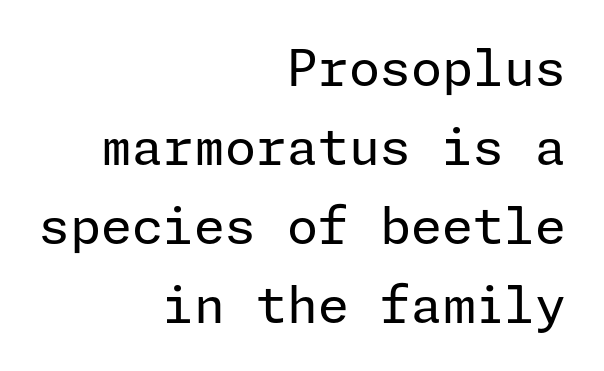
Nobody touched the tracking dial on this one. The passage shown is not underscored anywhere. You can tell from the bare stems that sans-serif type was used. Posture: upright roman. Each line ends at the same right margin while the left side varies.
